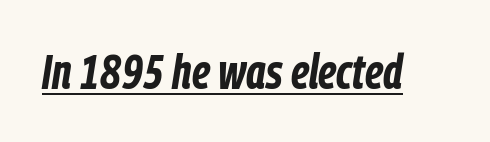
The image shows 48 px bold, condensed type, italic (leaning right); set normal letter spacing, underlined; low stroke contrast and a medium x-height.
